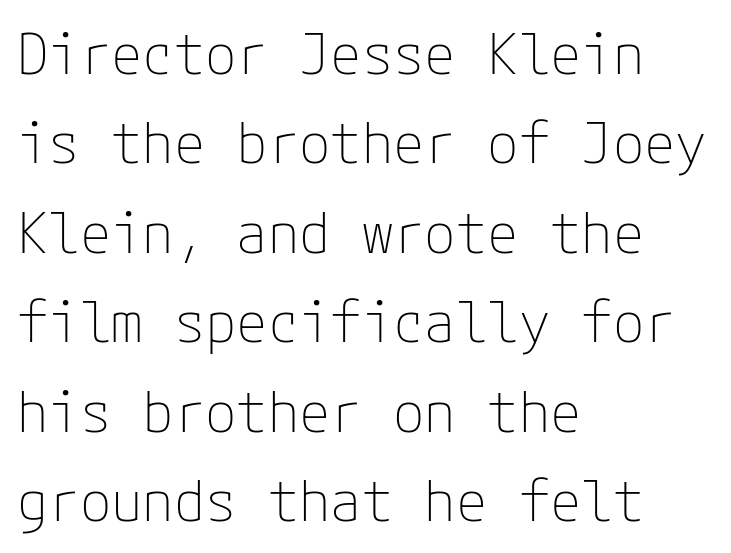
{"serif": "no", "italic": "no", "bold": "no", "weight": "thin", "width": "normal", "stroke_contrast": "low", "x_height": "medium", "underline": "no", "align": "left", "line_spacing": "normal", "line_spacing_ratio": 1.57, "letter_spacing": "normal", "letter_spacing_em": 0.0, "glyph_px": 57}
